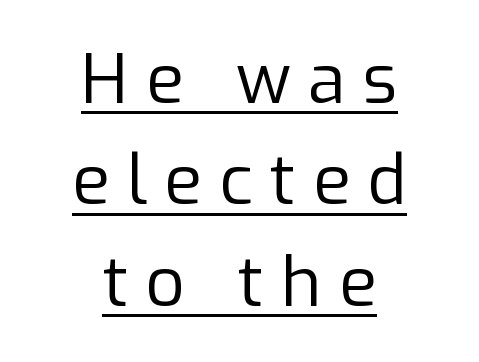
This sample has the flowing, uneven cadence of proportional lettering. The font is comparable to plain body text, perhaps lighter. Teacher's note: observe the equal gaps on both sides — that is centered alignment. The line texture is sparse and dotted thanks to wide tracking.
